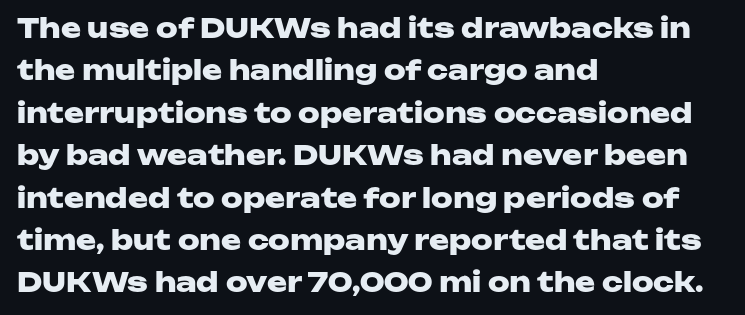
{"italic": "no", "bold": "yes", "underline": "no", "align": "left", "line_spacing": "normal", "line_spacing_ratio": 1.57, "letter_spacing": "normal", "letter_spacing_em": 0.0, "glyph_px": 27}
